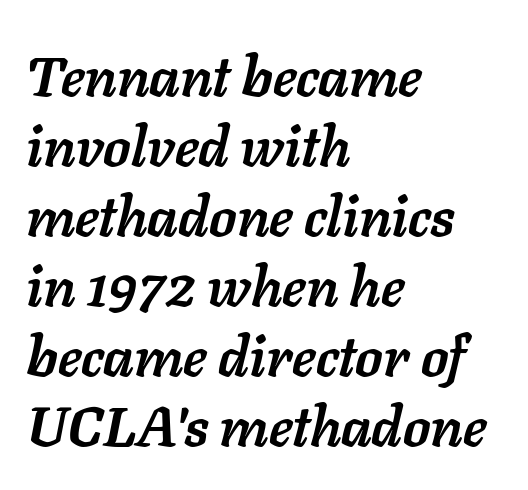
Q: Is the text bold? A: Yes.
Q: Is the text italic (slanted)? A: Yes, it leans right by about 11 degrees.
Q: Is the text underlined? A: No.
Q: How is the paragraph aligned? A: Left-aligned.
Q: Is the spacing between letters normal or unusually wide? A: Normal.
Q: Is the spacing between lines tight, normal or loose? A: Normal.
Q: Width (condensed, normal, or wide)? A: Normal.
Q: Stroke contrast? A: Low.
Q: x-height? A: Medium.
Q: Monospaced? A: No.
